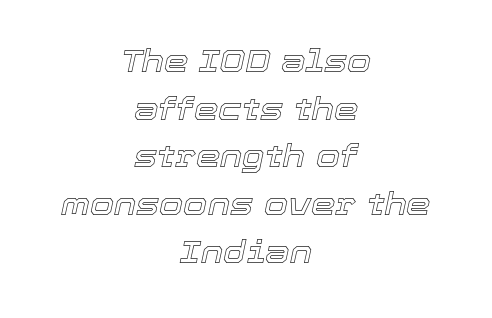
The image shows 31 px text type, italic (leaning right); set centered, normal line spacing (1.54x), normal letter spacing, not underlined; a medium x-height.
